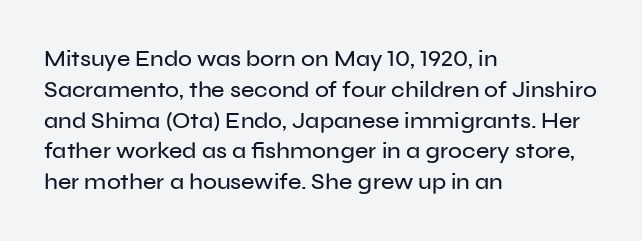
Q: Is the text italic (slanted)? A: No, it is upright.
Q: Is the text underlined? A: No.
Q: How is the paragraph aligned? A: Left-aligned.
Q: Is the spacing between letters normal or unusually wide? A: Normal.
Q: Is the spacing between lines tight, normal or loose? A: Normal.
